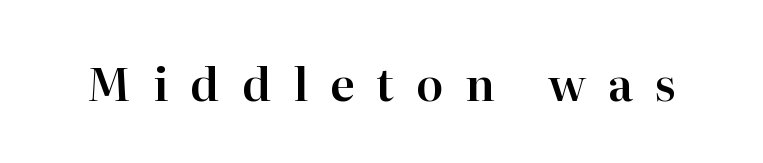
The image shows 45 px serif type, upright; set unusually wide letter spacing (+0.49 em), not underlined; high stroke contrast and a medium x-height.
